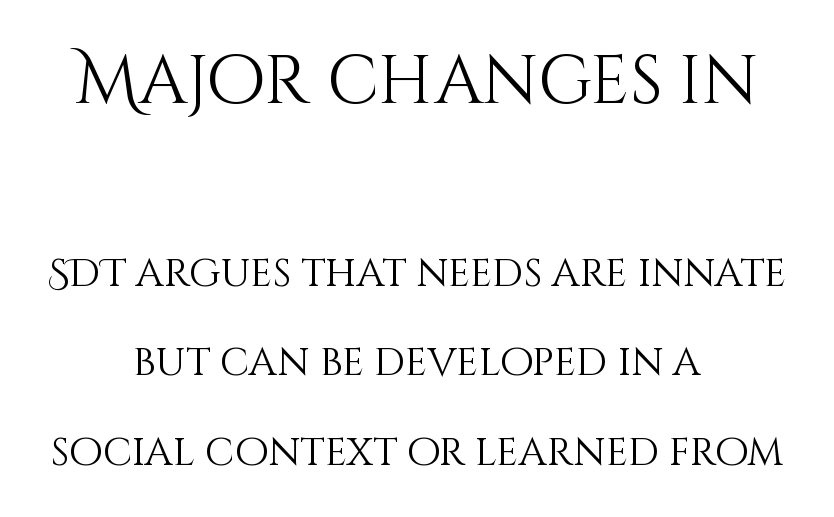
Q: Is the text bold? A: No.
Q: Is the text italic (slanted)? A: No, it is upright.
Q: Is the text underlined? A: No.
Q: How is the paragraph aligned? A: Centered.
Q: Is the spacing between letters normal or unusually wide? A: Normal.
Q: Is the spacing between lines tight, normal or loose? A: Loose.
Q: Which block of text is set in a larger size, the first (top) or the second (bottom)? A: The first (top) one.
Q: Width (condensed, normal, or wide)? A: Normal.
Q: Stroke contrast? A: Medium.
Q: x-height? A: Large.
Q: Monospaced? A: No.
